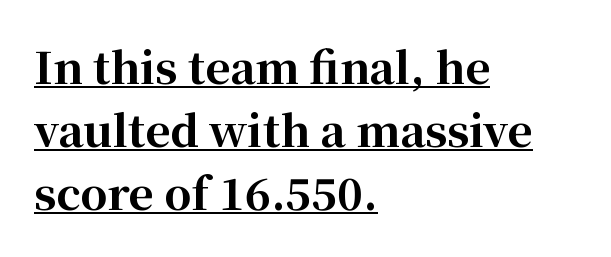
{"serif": "yes", "italic": "no", "bold": "yes", "weight": "bold", "width": "normal", "stroke_contrast": "high", "x_height": "medium", "monospaced": "no", "underline": "yes", "align": "left", "line_spacing": "normal", "line_spacing_ratio": 1.46, "letter_spacing": "normal", "letter_spacing_em": 0.0, "glyph_px": 43}
